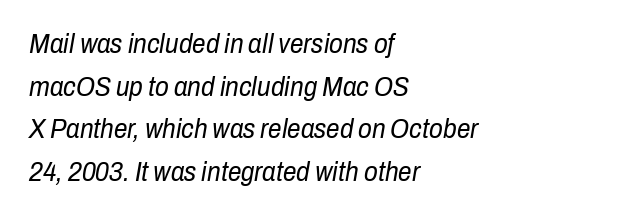
If you measured baseline to baseline, you'd find a middling distance. The specimen reads as italic at a glance. Is the stroke heavy? The answer is a plain regular-or-lighter. Does the copy run flush right? No — it runs flush left. Beneath every word, the page is bare.
